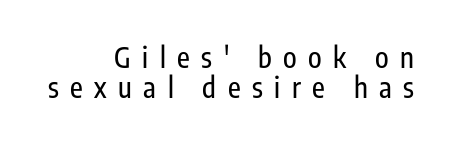
The image shows 28 px condensed sans-serif type, upright; set right-aligned, tight line spacing (1.08x), unusually wide letter spacing (+0.41 em), not underlined; low stroke contrast and a medium x-height.
